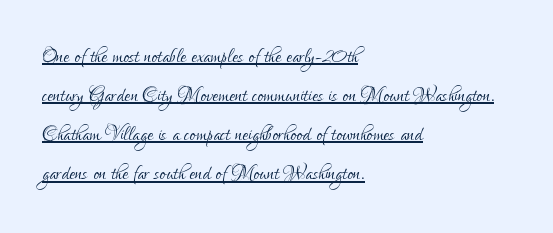
The image shows 27 px text type; set left-aligned, normal line spacing (1.45x), normal letter spacing, underlined.
